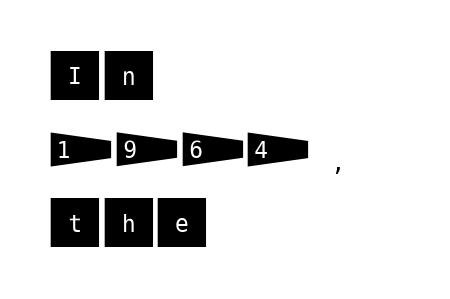
{"serif": "no", "italic": "no", "width": "normal", "stroke_contrast": "medium", "x_height": "large", "underline": "no", "align": "left", "line_spacing": "normal", "line_spacing_ratio": 1.34, "letter_spacing": "normal", "letter_spacing_em": 0.0, "glyph_px": 55}
